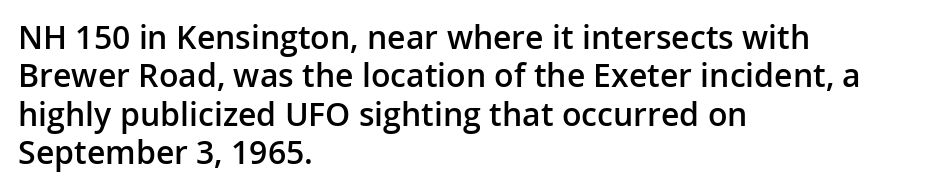
{"serif": "no", "italic": "no", "bold": "semi", "weight": "semibold", "width": "normal", "stroke_contrast": "low", "x_height": "medium", "monospaced": "no", "underline": "no", "align": "left", "line_spacing_ratio": 1.2, "letter_spacing": "normal", "letter_spacing_em": 0.0, "glyph_px": 32}
